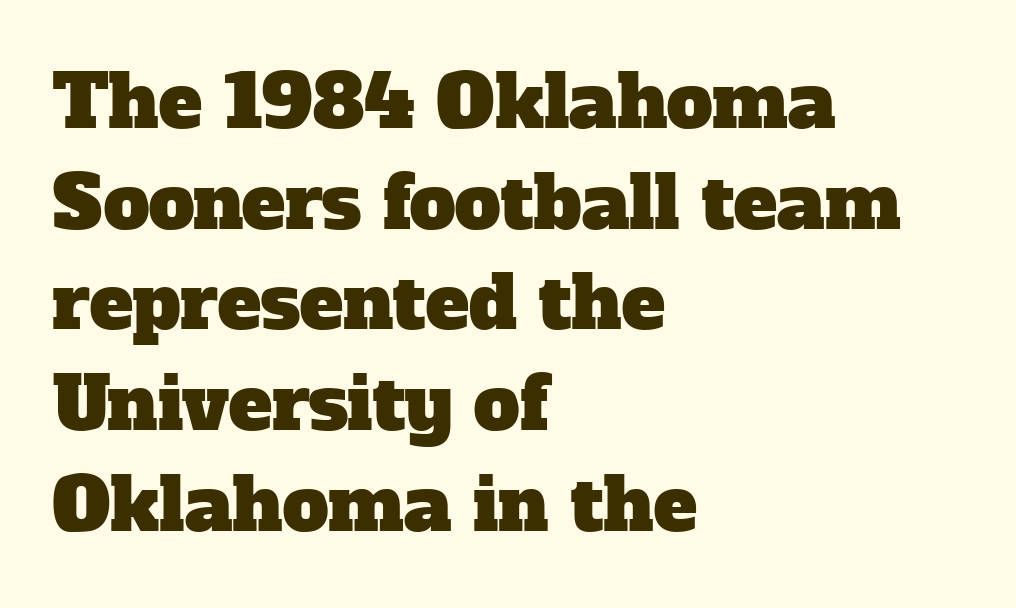
Q: Is the typeface a serif or a sans-serif typeface? A: Serif.
Q: Is the text underlined? A: No.
Q: How is the paragraph aligned? A: Left-aligned.
Q: Is the spacing between letters normal or unusually wide? A: Normal.
Q: Is the spacing between lines tight, normal or loose? A: Normal.
Q: Width (condensed, normal, or wide)? A: Normal.
Q: Stroke contrast? A: Low.
Q: x-height? A: Medium.
Q: Monospaced? A: No.
